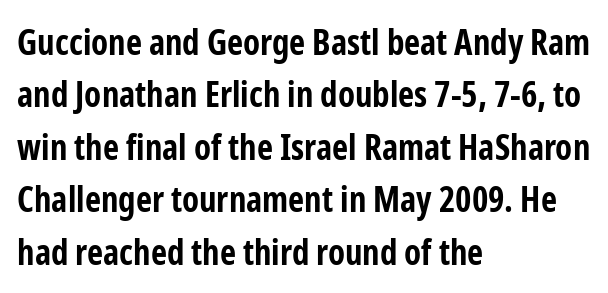
Q: Is the text bold? A: Yes.
Q: Is the text italic (slanted)? A: No, it is upright.
Q: Is the typeface a serif or a sans-serif typeface? A: Sans-serif.
Q: Is the text underlined? A: No.
Q: How is the paragraph aligned? A: Left-aligned.
Q: Is the spacing between letters normal or unusually wide? A: Normal.
Q: Is the spacing between lines tight, normal or loose? A: Normal.
Q: Width (condensed, normal, or wide)? A: Condensed.
Q: Stroke contrast? A: Low.
Q: x-height? A: Medium.
Q: Monospaced? A: No.
